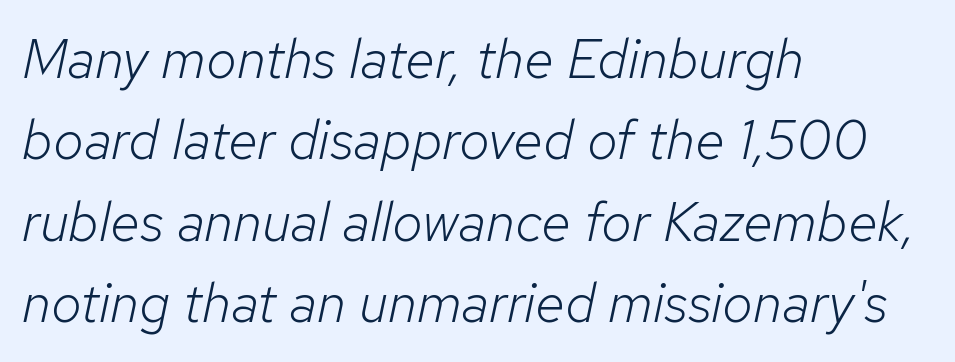
Weight: in the light-to-regular range. What's the leading like? Ordinary, nothing unusual. There is no visible air inserted between adjacent glyphs. Here the designer chose a conventional face with non-uniform glyph widths.
